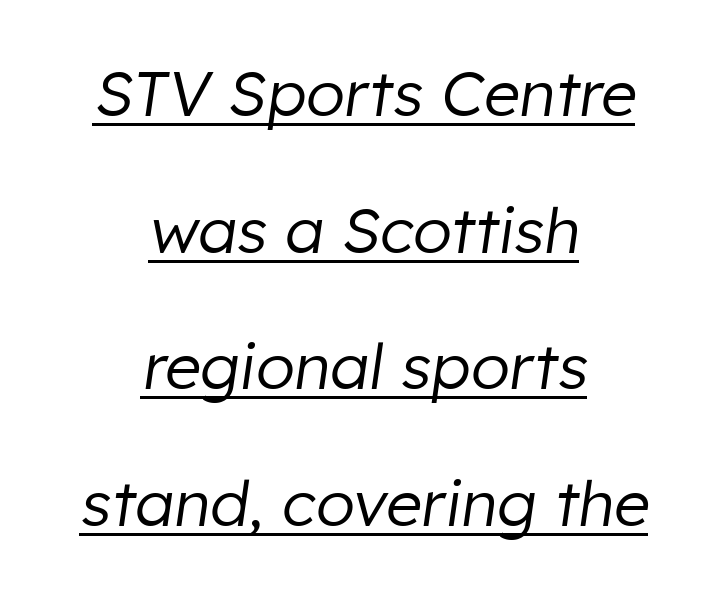
A continuous stroke trails under the words, as in a hyperlink. The strokes carry an ordinary text weight at most. Characters are canted at an angle relative to the baseline's perpendicular. The vertical gap from one line to the next is large. The lines are quadded center. Note the varied advance widths — an 'i' is clearly narrower than an 'm'.
